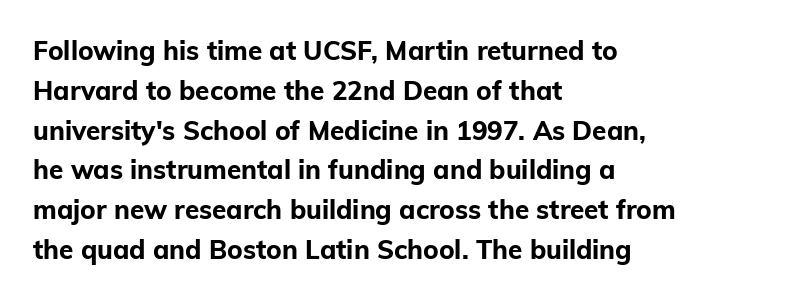
Plenty of ink on the page — the face is bold. Vertical spacing — default. Descenders hang freely into open space. All the whitespace from short lines collects on the right. This rendering leaves character spacing at its baseline value. Do the letters lean? They stand straight.
